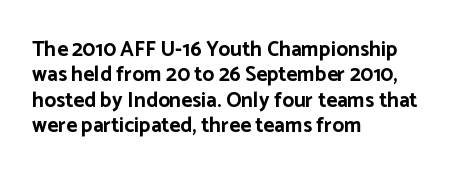
The image shows 21 px bold type, upright; set left-aligned, line spacing 1.21x, normal letter spacing, not underlined.
